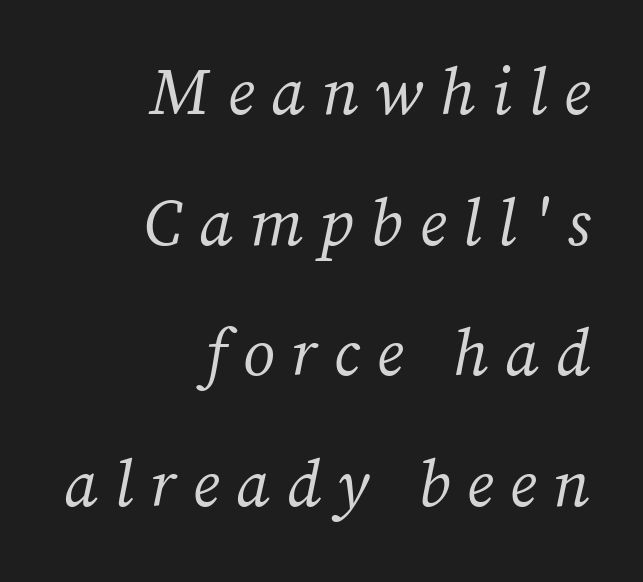
{"serif": "yes", "italic": "yes", "lean": "right", "slant_degrees": 12, "bold": "no", "weight": "regular", "width": "normal", "stroke_contrast": "medium", "x_height": "medium", "monospaced": "no", "underline": "no", "align": "right", "line_spacing": "loose", "line_spacing_ratio": 2.01, "letter_spacing": "wide", "letter_spacing_em": 0.26, "glyph_px": 65}
